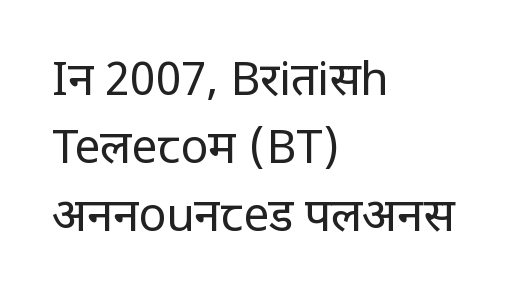
Q: Is the text bold? A: No.
Q: Is the text italic (slanted)? A: No, it is upright.
Q: Is the typeface a serif or a sans-serif typeface? A: Sans-serif.
Q: Is the text underlined? A: No.
Q: How is the paragraph aligned? A: Left-aligned.
Q: Is the spacing between letters normal or unusually wide? A: Normal.
Q: Is the spacing between lines tight, normal or loose? A: Normal.
Q: Width (condensed, normal, or wide)? A: Condensed.
Q: Stroke contrast? A: Low.
Q: x-height? A: Large.
Q: Monospaced? A: No.
